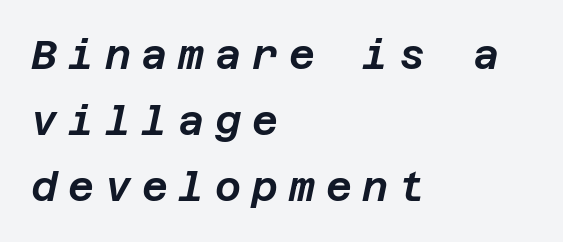
The image shows 40 px text type, italic (leaning right); set left-aligned, normal line spacing (1.65x), unusually wide letter spacing (+0.27 em), not underlined; low stroke contrast and a large x-height.
